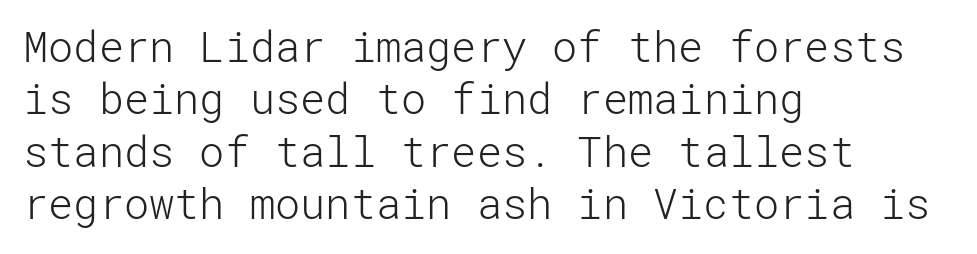
Q: Is the text bold? A: No.
Q: Is the text italic (slanted)? A: No, it is upright.
Q: Is the typeface a serif or a sans-serif typeface? A: Sans-serif.
Q: Is the text underlined? A: No.
Q: How is the paragraph aligned? A: Left-aligned.
Q: Is the spacing between letters normal or unusually wide? A: Normal.
Q: Is the spacing between lines tight, normal or loose? A: Normal.
Q: Width (condensed, normal, or wide)? A: Normal.
Q: Stroke contrast? A: Low.
Q: x-height? A: Medium.
